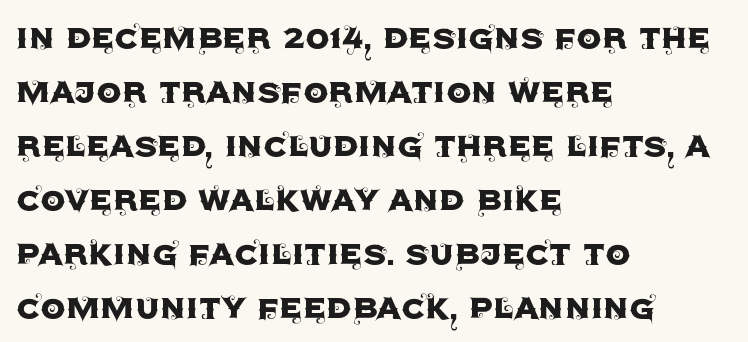
{"serif": "no", "italic": "no", "width": "normal", "x_height": "large", "monospaced": "no", "underline": "no", "align": "left", "line_spacing": "normal", "line_spacing_ratio": 1.35, "letter_spacing": "normal", "letter_spacing_em": 0.0, "glyph_px": 40}
